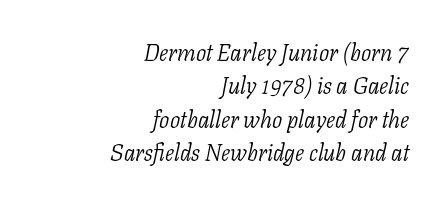
The image shows 23 px text type, italic (leaning right); set right-aligned, normal line spacing (1.45x), normal letter spacing, not underlined.
